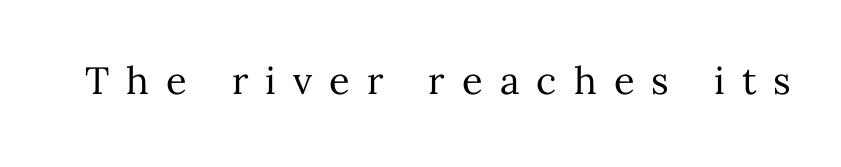
The image shows 38 px regular-weight type, upright; set unusually wide letter spacing (+0.45 em), not underlined; medium stroke contrast and a medium x-height.
